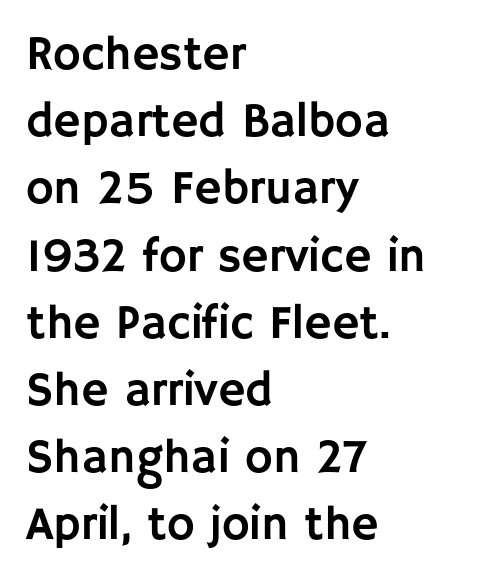
The image shows 47 px sans-serif type, upright; set left-aligned, normal line spacing (1.43x), normal letter spacing, not underlined; low stroke contrast and a large x-height.
